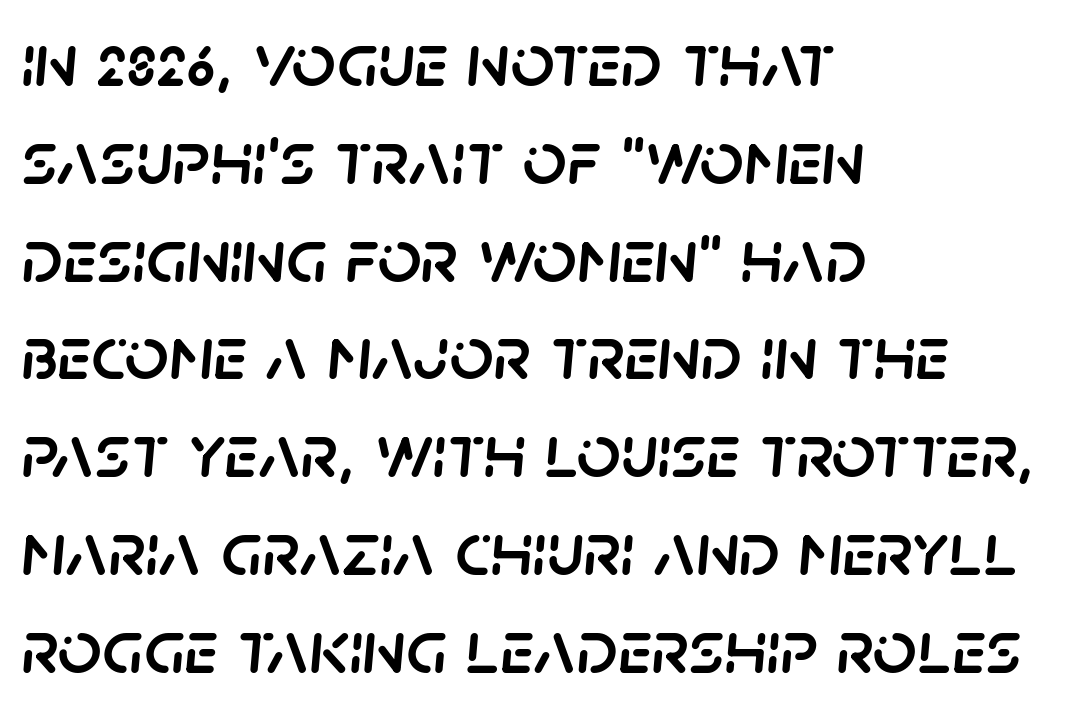
The image shows 77 px text type, italic (leaning right); set left-aligned, normal line spacing (1.27x), normal letter spacing, not underlined; low stroke contrast and a large x-height.
